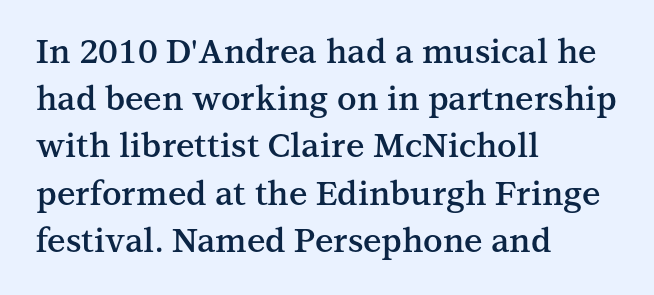
Q: Is the text bold? A: Semi-bold.
Q: Is the text italic (slanted)? A: No, it is upright.
Q: Is the typeface a serif or a sans-serif typeface? A: Serif.
Q: Is the text underlined? A: No.
Q: How is the paragraph aligned? A: Left-aligned.
Q: Is the spacing between letters normal or unusually wide? A: Normal.
Q: Is the spacing between lines tight, normal or loose? A: Normal.
Q: Width (condensed, normal, or wide)? A: Normal.
Q: Stroke contrast? A: Medium.
Q: x-height? A: Medium.
Q: Monospaced? A: No.
